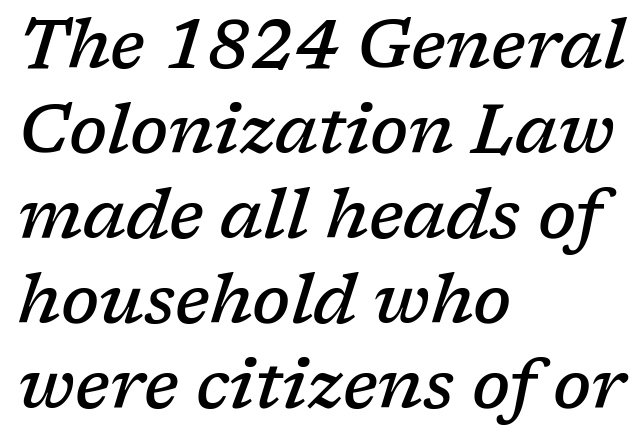
Q: Is the text bold? A: Semi-bold.
Q: Is the text italic (slanted)? A: Yes, it leans right by about 17 degrees.
Q: Is the typeface a serif or a sans-serif typeface? A: Serif.
Q: Is the text underlined? A: No.
Q: How is the paragraph aligned? A: Left-aligned.
Q: Is the spacing between letters normal or unusually wide? A: Normal.
Q: Is the spacing between lines tight, normal or loose? A: Normal.
Q: Width (condensed, normal, or wide)? A: Normal.
Q: Stroke contrast? A: Low.
Q: x-height? A: Medium.
Q: Monospaced? A: No.
